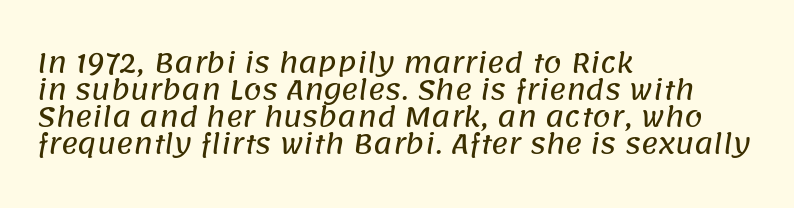
The image shows 26 px text type; set left-aligned, tight line spacing (1.04x), normal letter spacing, not underlined.
